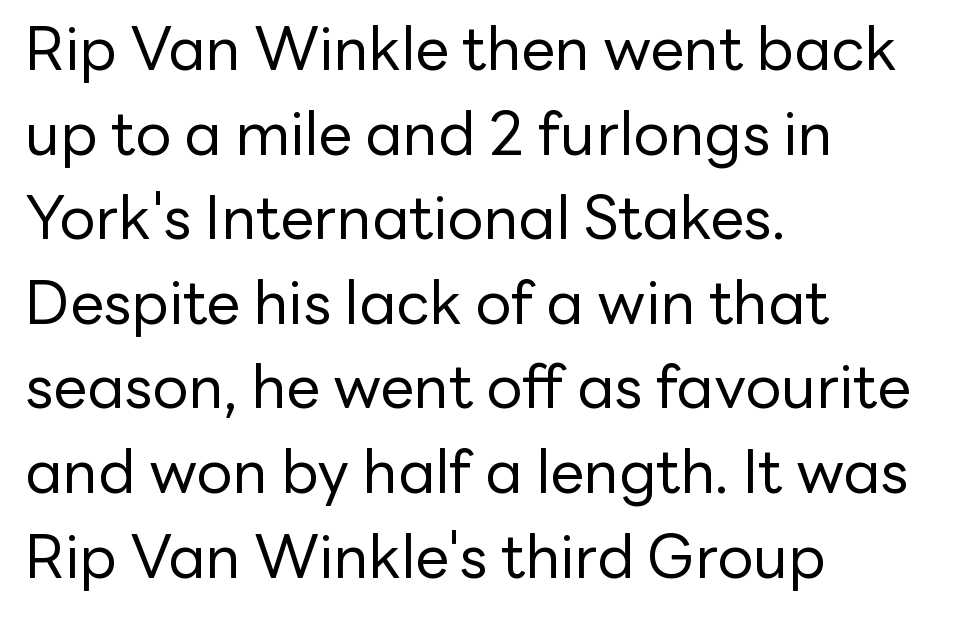
Q: Is the text bold? A: No.
Q: Is the text italic (slanted)? A: No, it is upright.
Q: Is the typeface a serif or a sans-serif typeface? A: Sans-serif.
Q: Is the text underlined? A: No.
Q: How is the paragraph aligned? A: Left-aligned.
Q: Is the spacing between letters normal or unusually wide? A: Normal.
Q: Is the spacing between lines tight, normal or loose? A: Normal.
Q: Width (condensed, normal, or wide)? A: Normal.
Q: Stroke contrast? A: Low.
Q: x-height? A: Medium.
Q: Monospaced? A: No.
